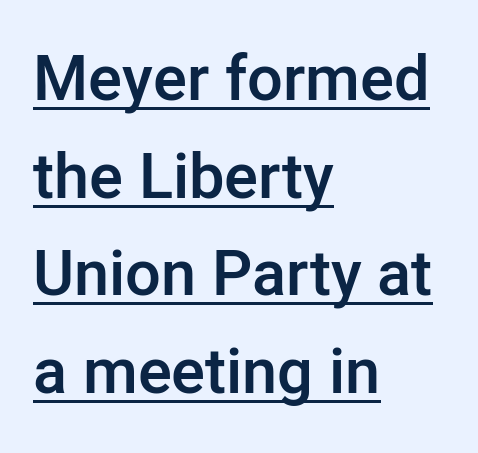
Tall strokes in this sample are plumb rather than angled. Are there feet on the stems? There aren't — it's a sans. Does the copy run flush right? No — it runs flush left. Quick note: underline on.
